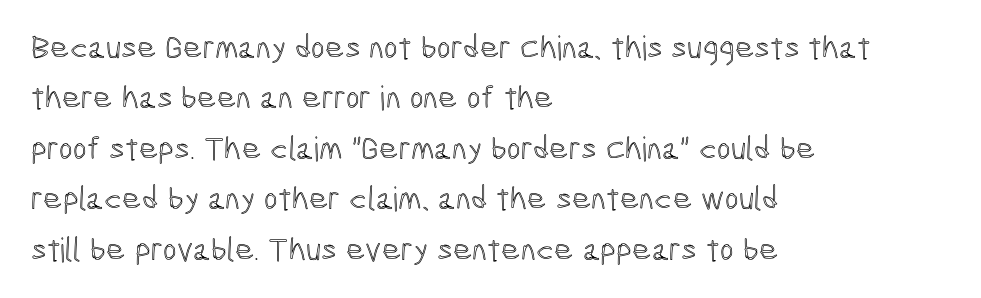
Q: Is the text italic (slanted)? A: No, it is upright.
Q: Is the text underlined? A: No.
Q: How is the paragraph aligned? A: Left-aligned.
Q: Is the spacing between letters normal or unusually wide? A: Normal.
Q: Is the spacing between lines tight, normal or loose? A: Normal.
Q: Width (condensed, normal, or wide)? A: Condensed.
Q: x-height? A: Medium.
Q: Monospaced? A: No.
